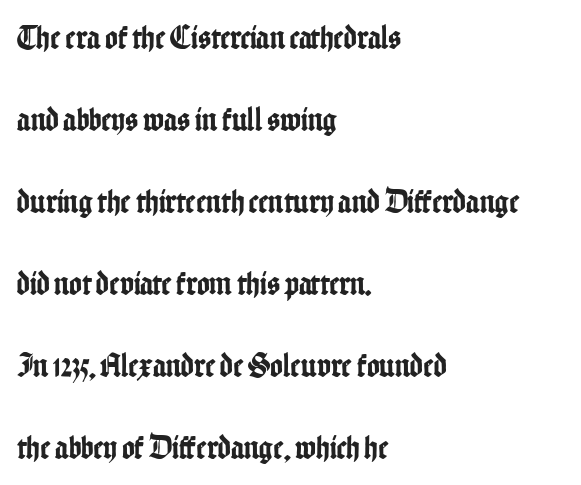
{"serif": "no", "italic": "no", "width": "condensed", "stroke_contrast": "low", "x_height": "medium", "monospaced": "no", "underline": "no", "align": "left", "line_spacing": "loose", "line_spacing_ratio": 2.41, "letter_spacing": "normal", "letter_spacing_em": 0.0, "glyph_px": 34}
